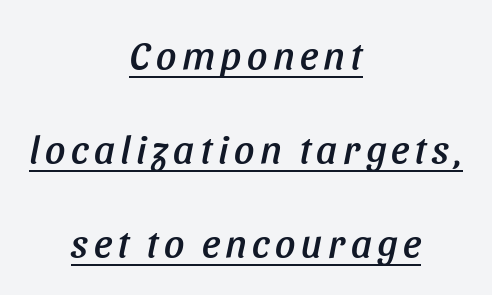
Rendered with sloped, italic letterforms. The face used here appears with an underline applied. Each letter keeps its own natural width here, so spacing adapts to shape. Line starts and ends both wander, symmetrically. A great deal of white space separates one row of letters from the next.
